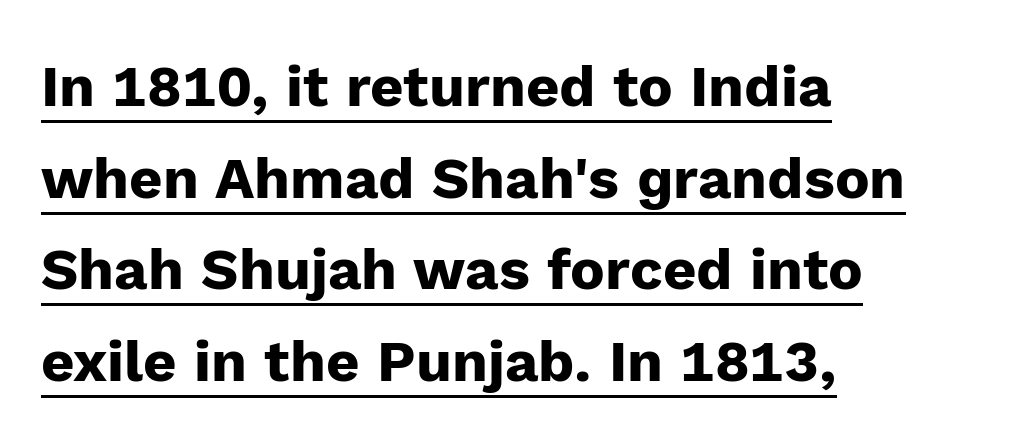
The image shows 58 px heavy sans-serif type, upright; set left-aligned, normal line spacing (1.58x), normal letter spacing, underlined; low stroke contrast and a medium x-height.
